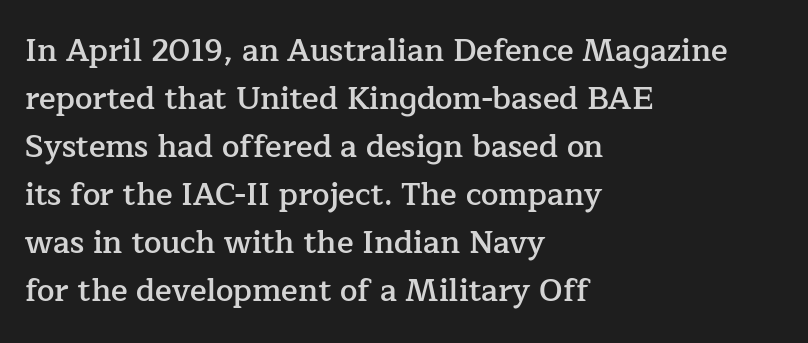
{"serif": "yes", "italic": "no", "bold": "semi", "weight": "semibold", "width": "normal", "stroke_contrast": "low", "x_height": "medium", "monospaced": "no", "underline": "no", "align": "left", "line_spacing": "normal", "line_spacing_ratio": 1.55, "letter_spacing": "normal", "letter_spacing_em": 0.0, "glyph_px": 31}
